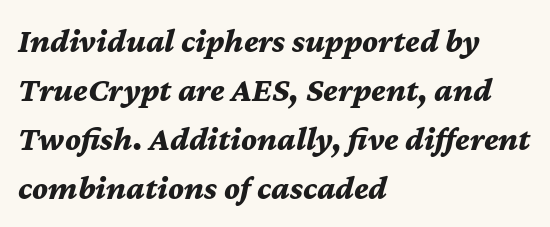
{"italic": "yes", "lean": "right", "slant_degrees": 12, "bold": "yes", "weight": "bold", "width": "normal", "stroke_contrast": "medium", "x_height": "medium", "monospaced": "no", "underline": "no", "align": "left", "line_spacing": "normal", "line_spacing_ratio": 1.44, "letter_spacing": "normal", "letter_spacing_em": 0.0, "glyph_px": 34}
